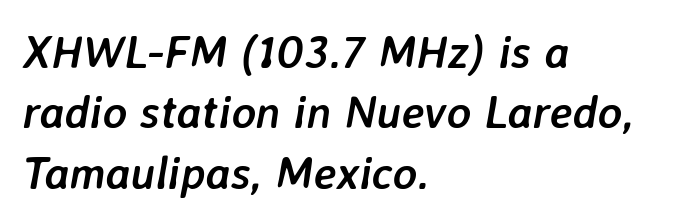
Q: Is the text bold? A: Yes.
Q: Is the text italic (slanted)? A: Yes, it leans right by about 7 degrees.
Q: Is the text underlined? A: No.
Q: How is the paragraph aligned? A: Left-aligned.
Q: Is the spacing between letters normal or unusually wide? A: Normal.
Q: Is the spacing between lines tight, normal or loose? A: Normal.
Q: Width (condensed, normal, or wide)? A: Normal.
Q: Stroke contrast? A: Low.
Q: x-height? A: Medium.
Q: Monospaced? A: No.
